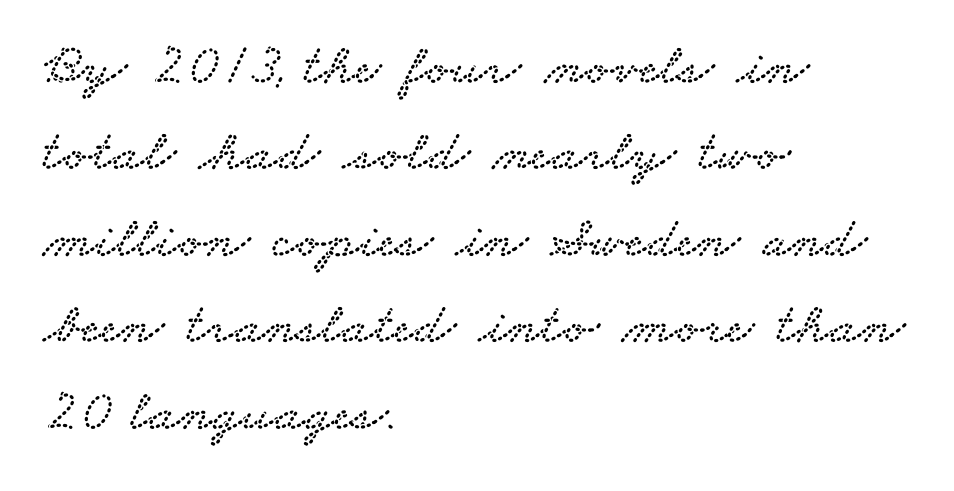
The rendering uses natural spacing where letterforms have individual widths. The rag falls on the right side of this text block. Line spacing here is normal. Nobody drew a line under any word here. Is this a sans? No — the strokes have serifs. Caption: standard tracking, unaltered.
